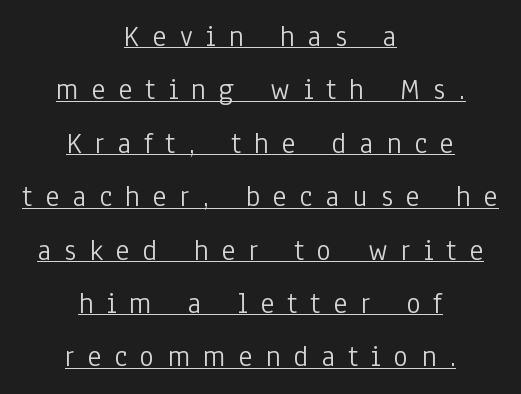
The image shows 30 px light, condensed sans-serif type, upright; set centered, line spacing 1.78x, unusually wide letter spacing (+0.44 em), underlined; low stroke contrast and a medium x-height.
